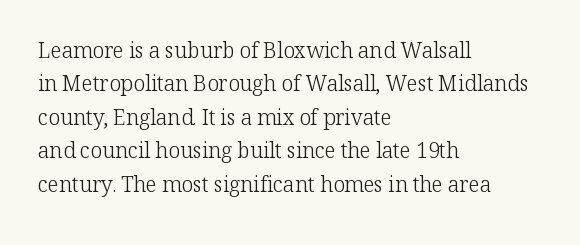
{"italic": "no", "bold": "no", "underline": "no", "align": "left", "line_spacing": "normal", "line_spacing_ratio": 1.59, "letter_spacing": "normal", "letter_spacing_em": 0.0, "glyph_px": 21}
